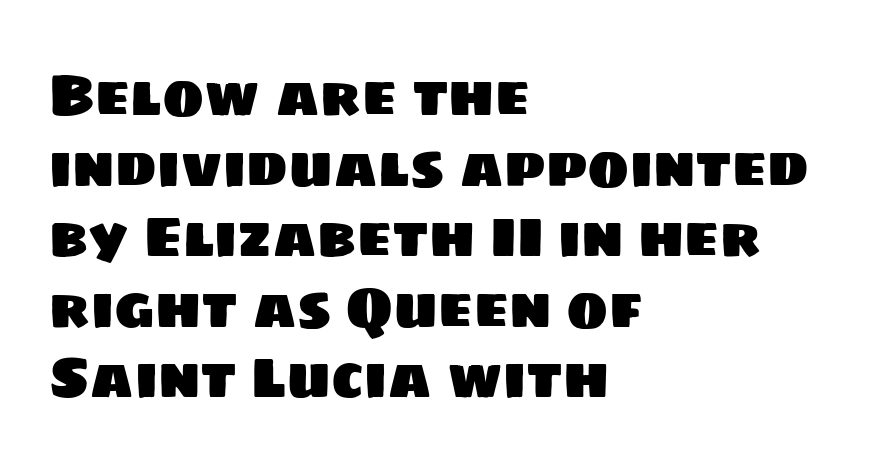
The image shows 56 px sans-serif type; set left-aligned, normal line spacing (1.26x), normal letter spacing, not underlined; low stroke contrast and a large x-height.
